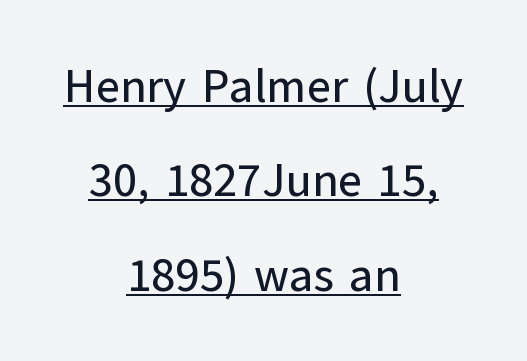
These lines are rendered in a variable-pitch font. The axis of the letterforms is exactly vertical. Widely set lines give the paragraph a tall, airy silhouette. Both edges are ragged and mirror each other, which tells us the setting is centered.
